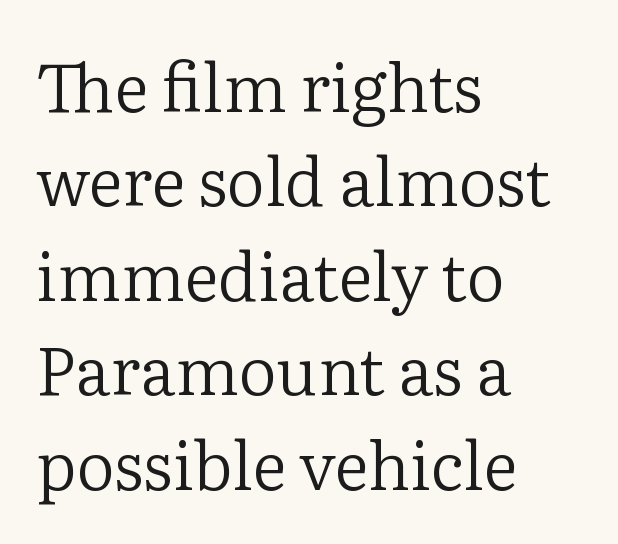
{"serif": "yes", "italic": "no", "bold": "no", "weight": "regular", "width": "normal", "stroke_contrast": "low", "x_height": "medium", "monospaced": "no", "underline": "no", "align": "left", "line_spacing": "normal", "line_spacing_ratio": 1.41, "letter_spacing": "normal", "letter_spacing_em": 0.0, "glyph_px": 67}
